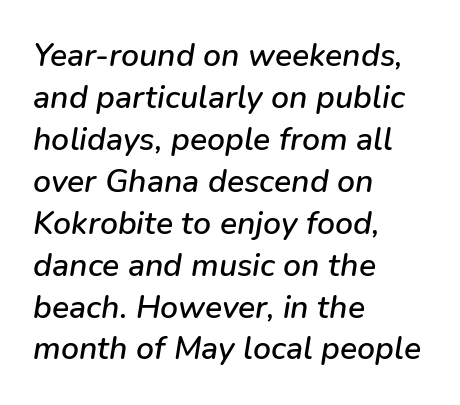
Glyph-to-glyph distance matches everyday printed text. Line beginnings align vertically; line endings do not. The letters are slanted; this is an italic face. Descender tails drop into unmarked territory. Regarding leading, the lines here are spaced in the standard way.
